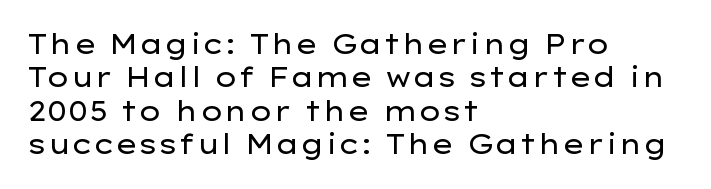
No letter is thick-stroked: the sample isn't bold. This rendering leaves character spacing at its baseline value. A bare baseline throughout the passage. Line beginnings align vertically; line endings do not. This sample uses an upright cut, with every glyph sitting square on the baseline.
